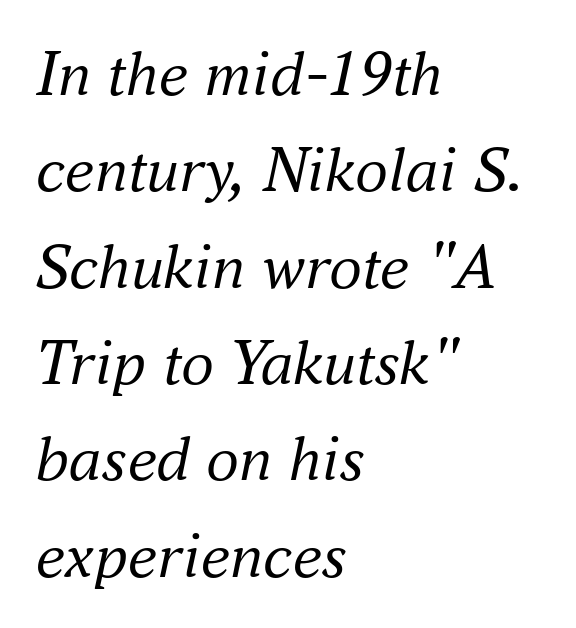
{"serif": "yes", "italic": "yes", "lean": "right", "slant_degrees": 16, "bold": "no", "weight": "regular", "width": "normal", "stroke_contrast": "medium", "x_height": "small", "monospaced": "no", "underline": "no", "align": "left", "line_spacing": "normal", "line_spacing_ratio": 1.46, "letter_spacing": "normal", "letter_spacing_em": 0.0, "glyph_px": 66}
